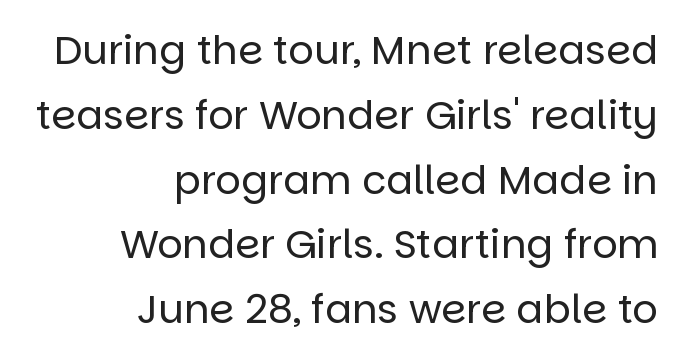
The image shows 40 px regular-weight sans-serif type, upright; set right-aligned, normal line spacing (1.62x), normal letter spacing, not underlined; low stroke contrast and a large x-height.
